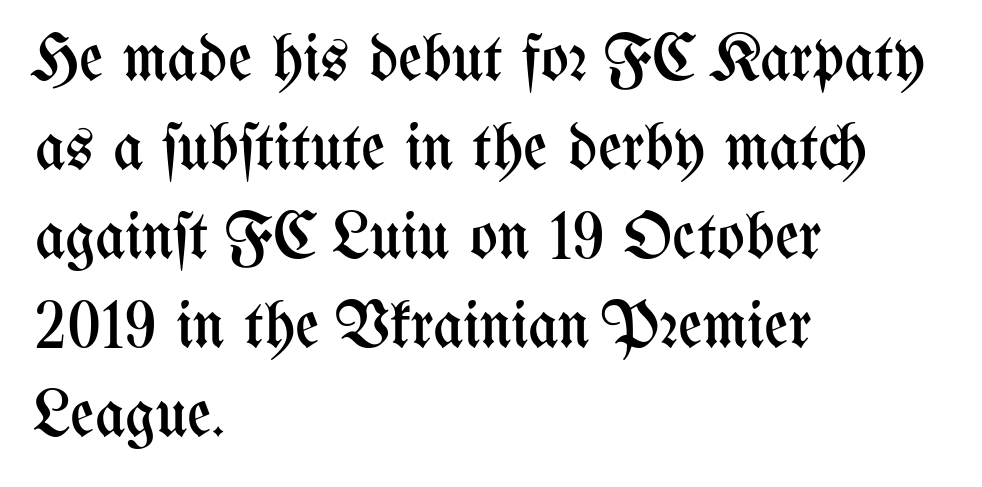
Tracking value appears to be zero — textbook default spacing. If you measured baseline to baseline, you'd find a middling distance. Stems here are at most as thick as an everyday book face. The typesetter chose a ragged-right arrangement here.
